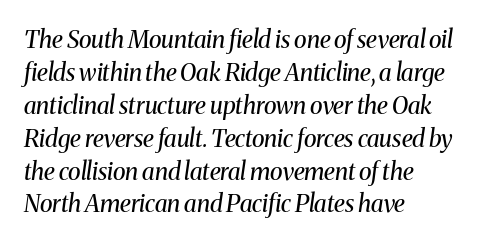
{"italic": "yes", "lean": "right", "slant_degrees": 8, "bold": "no", "underline": "no", "align": "left", "line_spacing": "normal", "line_spacing_ratio": 1.37, "letter_spacing": "normal", "letter_spacing_em": 0.0, "glyph_px": 24}
